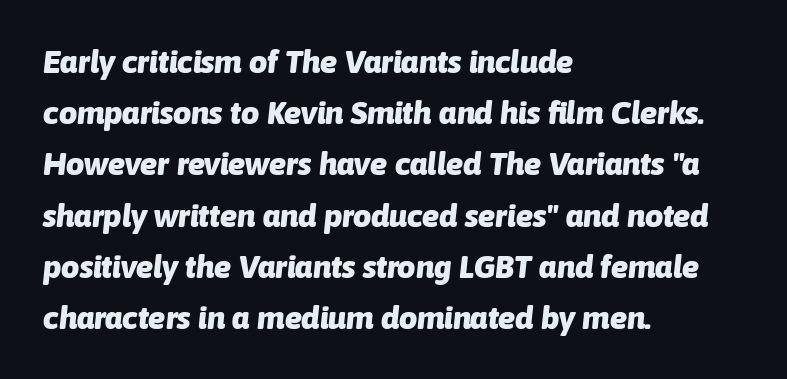
Its strokes are broad and dark, the hallmark of bold type. Vertical spacing — default. Looks like regular typesetting: each glyph gets only the width it needs. Tall strokes in this sample are angled rather than plumb. No extra tracking has been applied to these lines. Horizontal alignment here is leftward, the default for most running prose.
